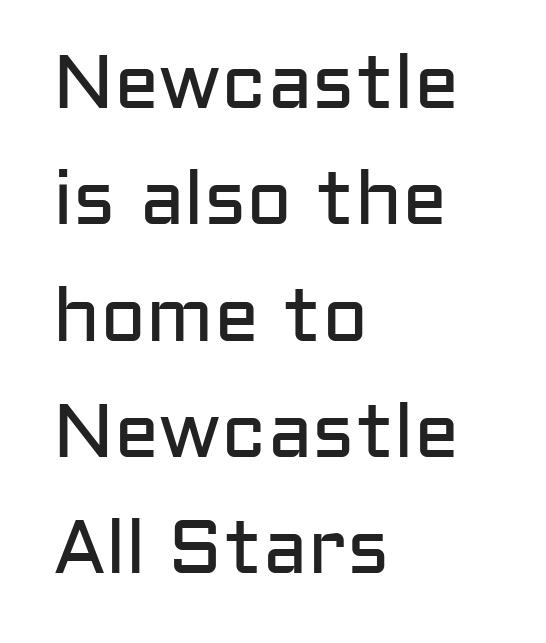
The image shows 76 px regular-weight sans-serif type, upright; set left-aligned, normal line spacing (1.53x), normal letter spacing, not underlined; low stroke contrast and a medium x-height.
